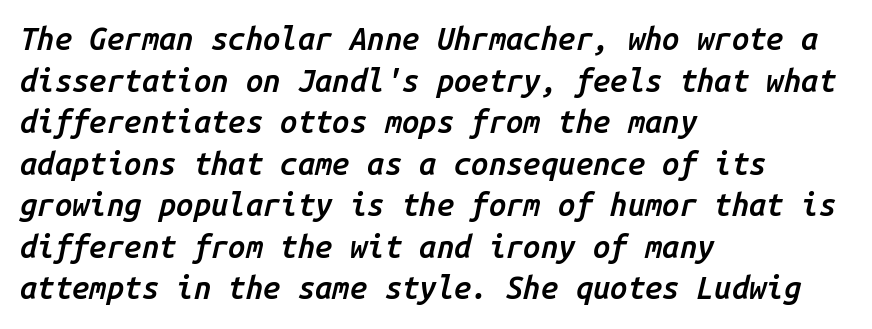
The image shows 31 px semibold type, italic (leaning right), monospaced; set left-aligned, normal line spacing (1.34x), normal letter spacing, not underlined; low stroke contrast and a medium x-height.
